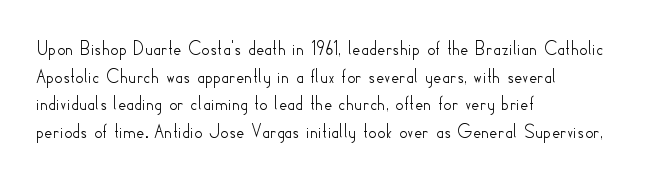
{"italic": "no", "underline": "no", "align": "left", "line_spacing": "normal", "line_spacing_ratio": 1.38, "letter_spacing": "normal", "letter_spacing_em": 0.0, "glyph_px": 20}
